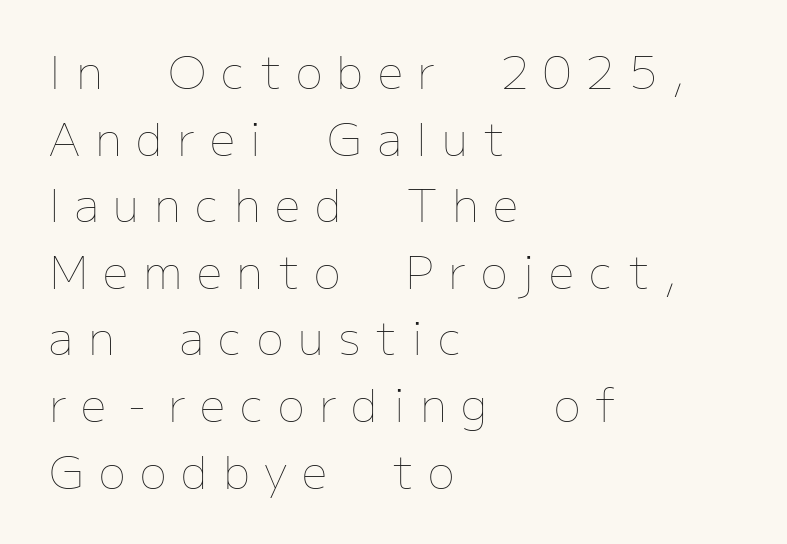
The glyphs are unaccompanied by any horizontal stroke below them. Leading matches the norm, producing a regular column. These lines have a slow, spaced-out rhythm from letter to letter. Every row of glyphs begins at an identical x-position on the left.
